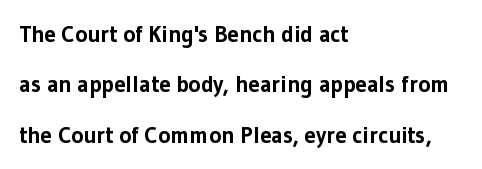
Q: Is the text bold? A: Yes.
Q: Is the text italic (slanted)? A: No, it is upright.
Q: Is the text underlined? A: No.
Q: How is the paragraph aligned? A: Left-aligned.
Q: Is the spacing between letters normal or unusually wide? A: Normal.
Q: Is the spacing between lines tight, normal or loose? A: Loose.
